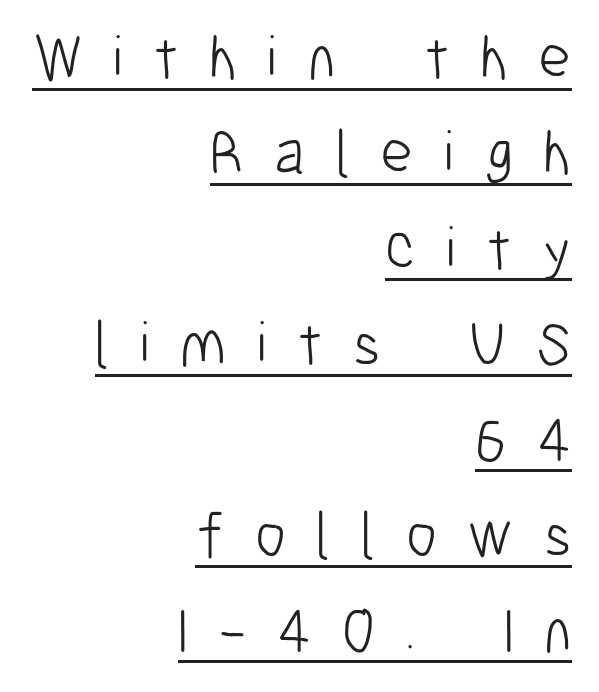
The image shows 62 px light, condensed sans-serif type, upright; set right-aligned, normal line spacing (1.54x), unusually wide letter spacing (+0.49 em), underlined; low stroke contrast and a medium x-height.
